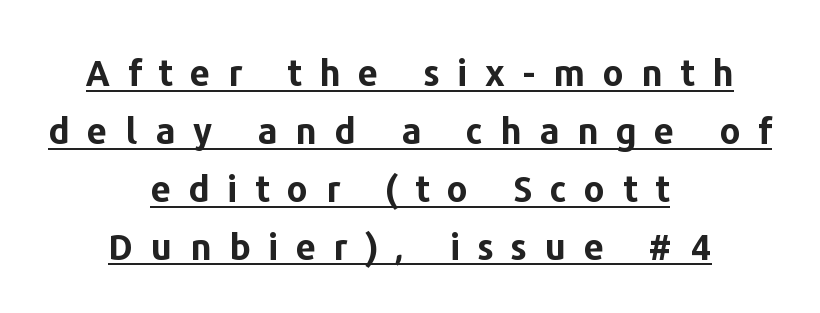
Q: Is the text bold? A: Yes.
Q: Is the text italic (slanted)? A: No, it is upright.
Q: Is the typeface a serif or a sans-serif typeface? A: Sans-serif.
Q: Is the text underlined? A: Yes.
Q: How is the paragraph aligned? A: Centered.
Q: Is the spacing between letters normal or unusually wide? A: Unusually wide.
Q: Is the spacing between lines tight, normal or loose? A: Normal.
Q: Width (condensed, normal, or wide)? A: Normal.
Q: Stroke contrast? A: Low.
Q: x-height? A: Medium.
Q: Monospaced? A: No.
